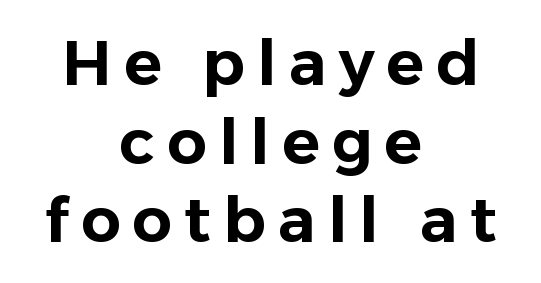
{"serif": "no", "italic": "no", "width": "normal", "stroke_contrast": "low", "x_height": "medium", "monospaced": "no", "underline": "no", "align": "center", "line_spacing": "normal", "line_spacing_ratio": 1.25, "glyph_px": 63}
